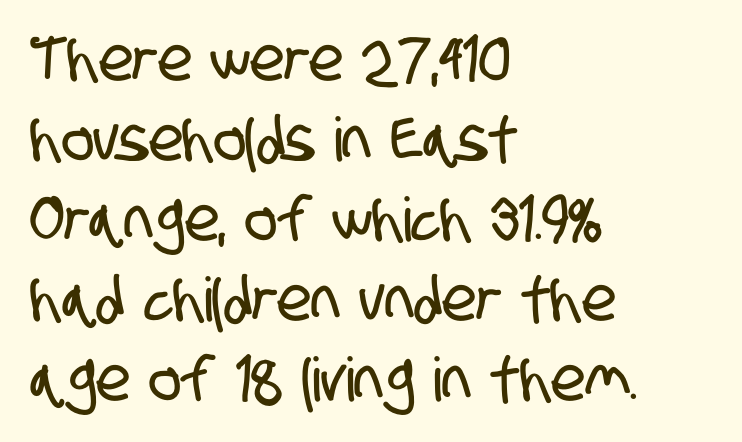
{"serif": "no", "width": "condensed", "stroke_contrast": "low", "x_height": "large", "monospaced": "no", "underline": "no", "align": "left", "line_spacing": "normal", "line_spacing_ratio": 1.31, "letter_spacing": "normal", "letter_spacing_em": 0.0, "glyph_px": 61}
